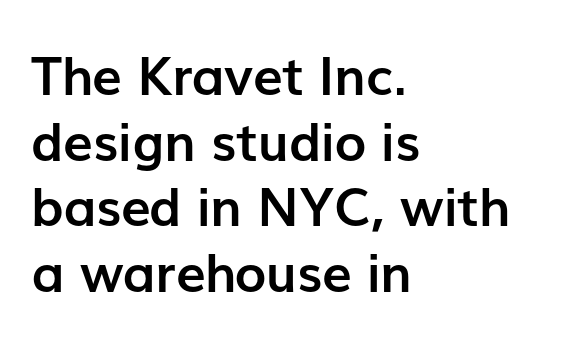
{"serif": "no", "italic": "no", "bold": "yes", "weight": "semibold", "width": "normal", "stroke_contrast": "low", "x_height": "medium", "monospaced": "no", "underline": "no", "align": "left", "line_spacing_ratio": 1.24, "letter_spacing": "normal", "letter_spacing_em": 0.0, "glyph_px": 53}
